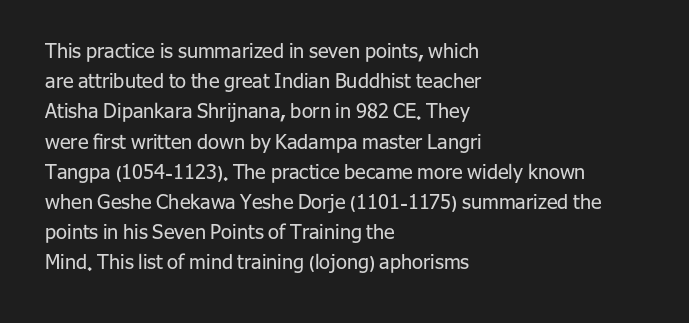
What stands out about the letter spacing? Nothing — it is the standard amount. The axis of the letterforms is exactly vertical. Check the space under the baseline: it is left empty. Evenly set lines give the paragraph a standard silhouette.
